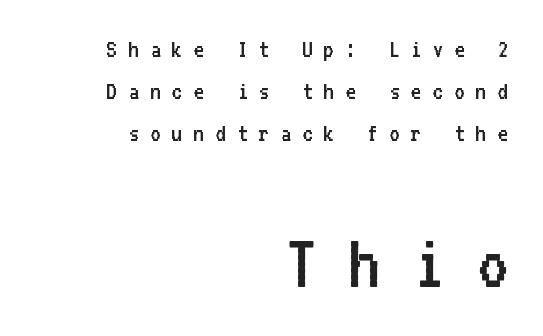
Horizontal bands of white between lines are of average thickness. The rag falls on the left side of this text block. Serif or sans? Sans — the stroke terminals are bare. On a weight scale, this lands at 450 or below. Letters rest on an invisible, unmarked baseline.
